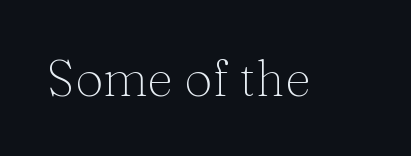
Q: Is the text bold? A: No.
Q: Is the text italic (slanted)? A: No, it is upright.
Q: Is the typeface a serif or a sans-serif typeface? A: Serif.
Q: Is the text underlined? A: No.
Q: Is the spacing between letters normal or unusually wide? A: Normal.
Q: Width (condensed, normal, or wide)? A: Normal.
Q: Stroke contrast? A: Medium.
Q: x-height? A: Medium.
Q: Monospaced? A: No.
